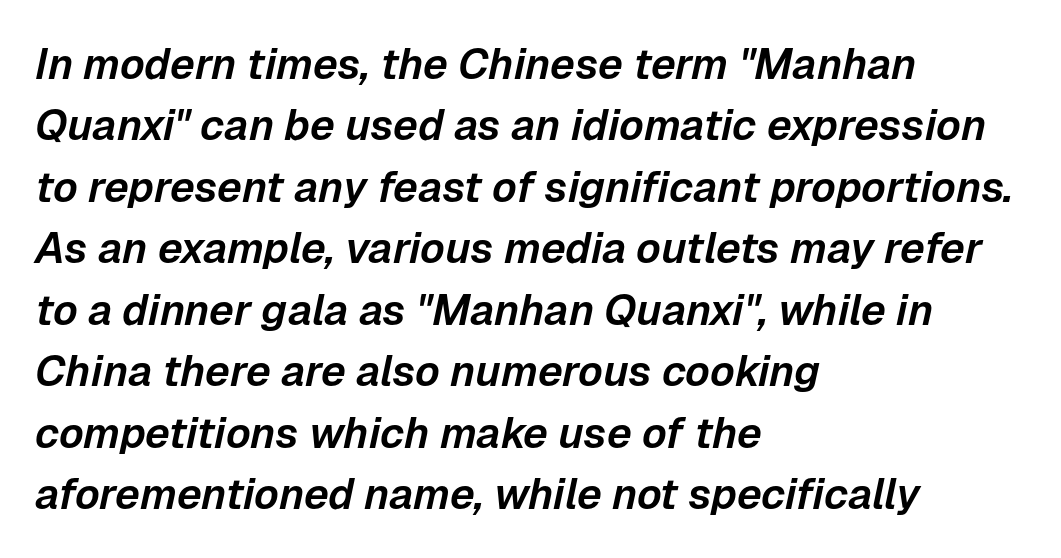
The compositor pushed each line to the left boundary. Check the space under the baseline: it is left empty. Words appear dense and cohesive because spacing is normal. These lines are rendered in a variable-pitch font.
